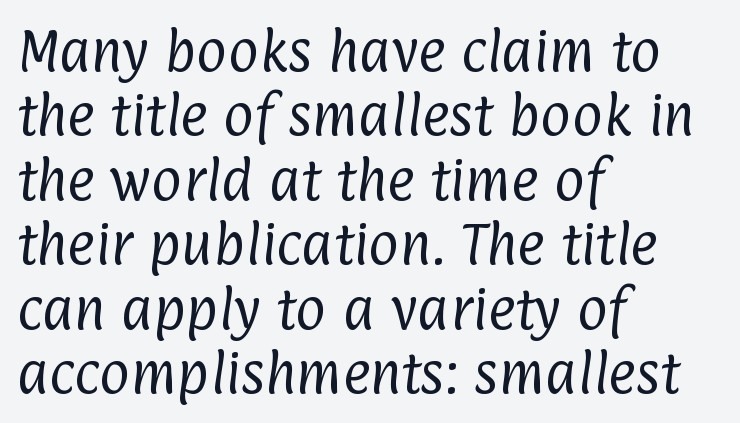
Q: Is the text bold? A: No.
Q: Is the typeface a serif or a sans-serif typeface? A: Sans-serif.
Q: Is the text underlined? A: No.
Q: How is the paragraph aligned? A: Left-aligned.
Q: Is the spacing between letters normal or unusually wide? A: Normal.
Q: Is the spacing between lines tight, normal or loose? A: Normal.
Q: Width (condensed, normal, or wide)? A: Condensed.
Q: Stroke contrast? A: Low.
Q: x-height? A: Medium.
Q: Monospaced? A: No.
